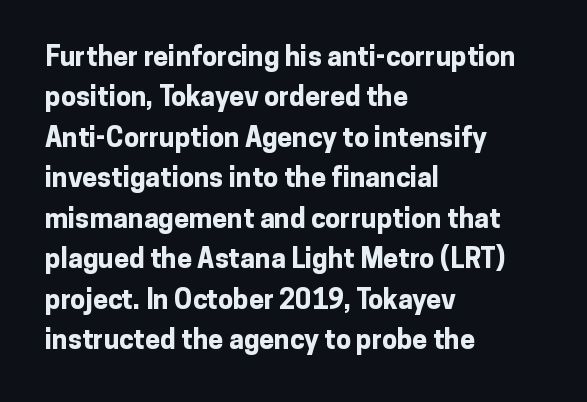
Look at the tracking — it's just the regular setting, nothing added. A classic flush-left, rag-right setting is used for this passage. Lines of text with bare space underneath. The font's upright variant was chosen for this text.
